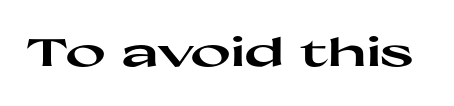
Students, this is bold: see how much ink each stroke carries. Descenders are the only things crossing below the line. This sample uses a sans-serif face. The horizontal fit of the characters is conventional and even. Proportional: the letters do not fall into vertical columns.
